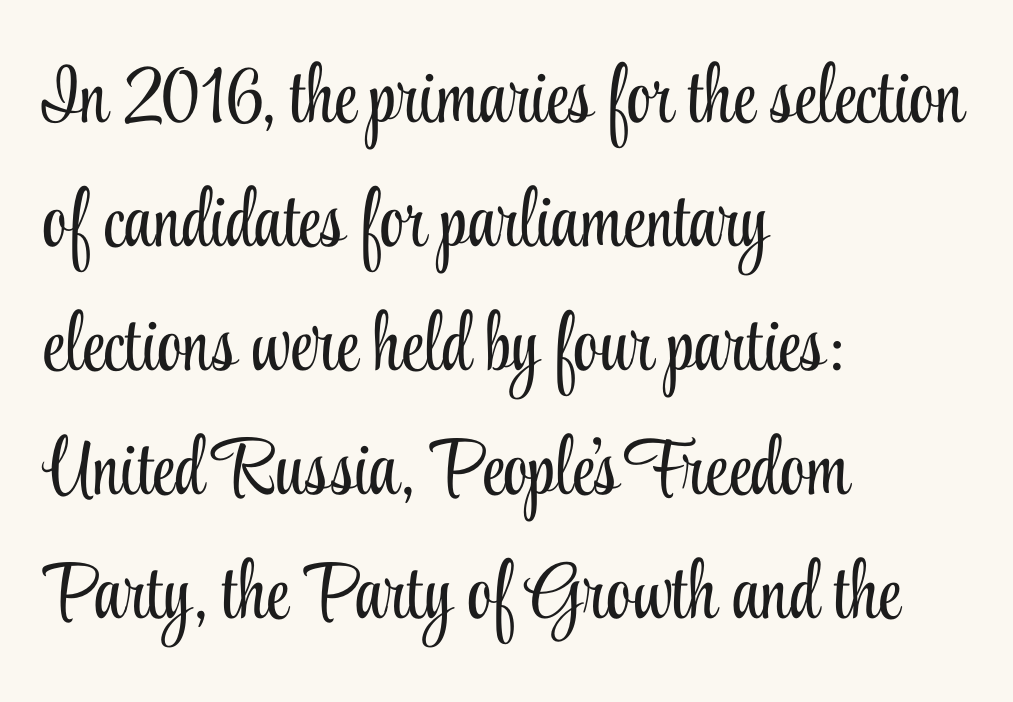
Q: Is the text bold? A: No.
Q: Is the text italic (slanted)? A: Yes.
Q: Is the typeface a serif or a sans-serif typeface? A: Serif.
Q: Is the text underlined? A: No.
Q: How is the paragraph aligned? A: Left-aligned.
Q: Is the spacing between letters normal or unusually wide? A: Normal.
Q: Is the spacing between lines tight, normal or loose? A: Normal.
Q: Width (condensed, normal, or wide)? A: Condensed.
Q: Stroke contrast? A: Low.
Q: x-height? A: Small.
Q: Monospaced? A: No.
